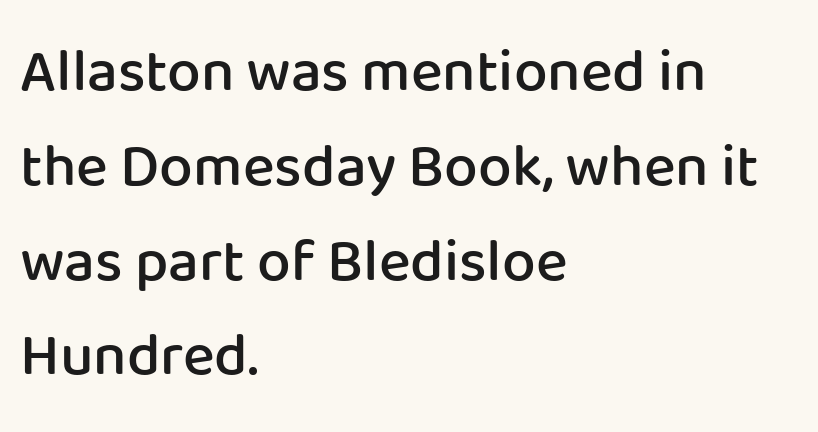
The image shows 60 px semibold sans-serif type, upright; set left-aligned, normal line spacing (1.58x), normal letter spacing, not underlined; low stroke contrast and a medium x-height.
